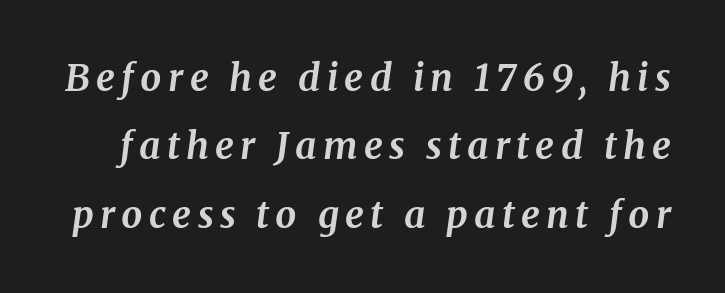
Q: Is the text bold? A: Yes.
Q: Is the text italic (slanted)? A: Yes, it leans right by about 8 degrees.
Q: Is the typeface a serif or a sans-serif typeface? A: Serif.
Q: Is the text underlined? A: No.
Q: Width (condensed, normal, or wide)? A: Normal.
Q: Stroke contrast? A: Medium.
Q: x-height? A: Medium.
Q: Monospaced? A: No.
